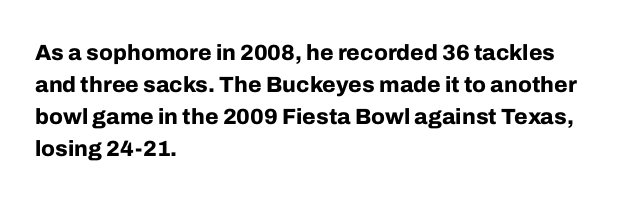
{"italic": "no", "bold": "yes", "underline": "no", "align": "left", "line_spacing": "normal", "line_spacing_ratio": 1.46, "letter_spacing": "normal", "letter_spacing_em": 0.0, "glyph_px": 22}
